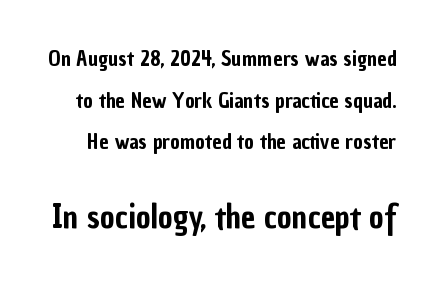
{"serif": "no", "italic": "no", "width": "condensed", "stroke_contrast": "low", "x_height": "medium", "monospaced": "no", "underline": "no", "line_spacing": "loose", "line_spacing_ratio": 1.98, "letter_spacing": "normal", "letter_spacing_em": 0.0, "larger_block": "second", "size_ratio": 1.52, "glyph_px": 32}
